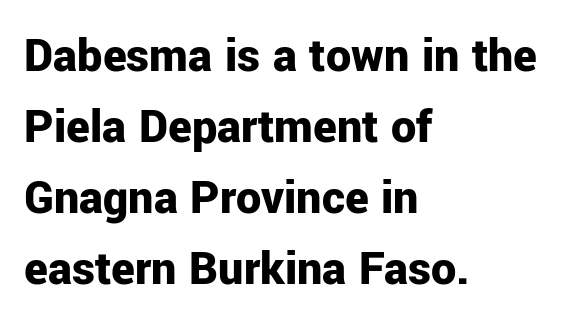
The image shows 50 px bold sans-serif type, upright; set left-aligned, normal line spacing (1.42x), normal letter spacing, not underlined; low stroke contrast and a medium x-height.
